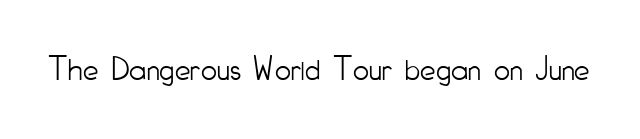
Looks like regular typesetting: each glyph gets only the width it needs. Inter-character spacing is left at the font's built-in metrics. Lines of text with bare space underneath. No chunkiness to these letters — they're not bold.
